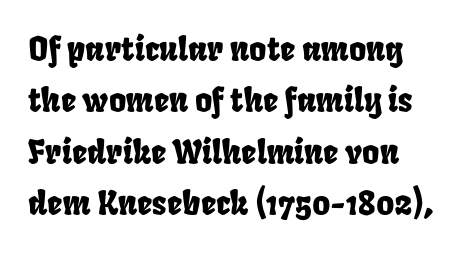
The image shows 33 px condensed type; set normal line spacing (1.56x), normal letter spacing, not underlined; low stroke contrast and a large x-height.
